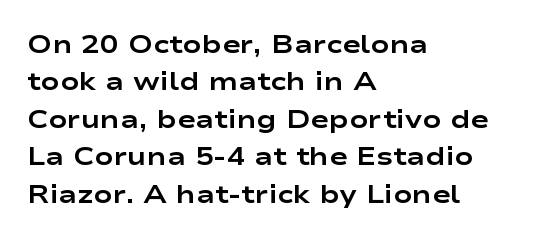
Q: Is the text bold? A: Yes.
Q: Is the text italic (slanted)? A: No, it is upright.
Q: Is the text underlined? A: No.
Q: How is the paragraph aligned? A: Left-aligned.
Q: Is the spacing between letters normal or unusually wide? A: Normal.
Q: Is the spacing between lines tight, normal or loose? A: Normal.
